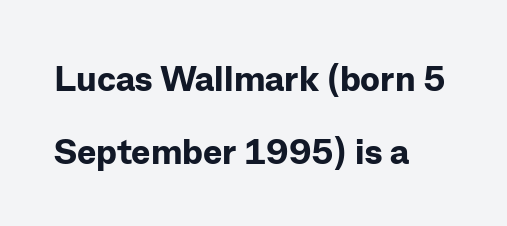
Q: Is the text bold? A: Yes.
Q: Is the text italic (slanted)? A: No, it is upright.
Q: Is the typeface a serif or a sans-serif typeface? A: Sans-serif.
Q: Is the text underlined? A: No.
Q: How is the paragraph aligned? A: Left-aligned.
Q: Is the spacing between letters normal or unusually wide? A: Normal.
Q: Is the spacing between lines tight, normal or loose? A: Loose.
Q: Width (condensed, normal, or wide)? A: Normal.
Q: Stroke contrast? A: Low.
Q: x-height? A: Medium.
Q: Monospaced? A: No.
